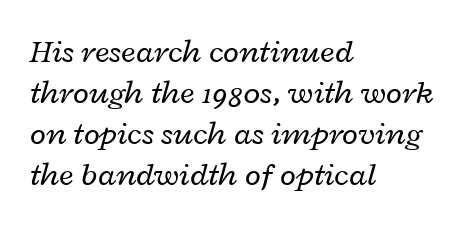
Q: Is the text bold? A: No.
Q: Is the text italic (slanted)? A: Yes, it leans right by about 12 degrees.
Q: Is the text underlined? A: No.
Q: How is the paragraph aligned? A: Left-aligned.
Q: Is the spacing between letters normal or unusually wide? A: Normal.
Q: Width (condensed, normal, or wide)? A: Wide.
Q: Stroke contrast? A: Low.
Q: x-height? A: Medium.
Q: Monospaced? A: No.
